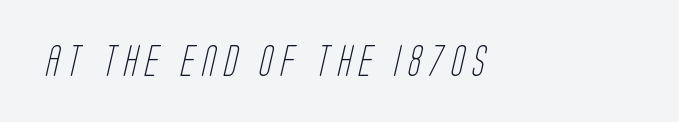
The image shows 31 px light, condensed sans-serif type; set left-aligned, unusually wide letter spacing (+0.26 em), not underlined; low stroke contrast and a large x-height.
